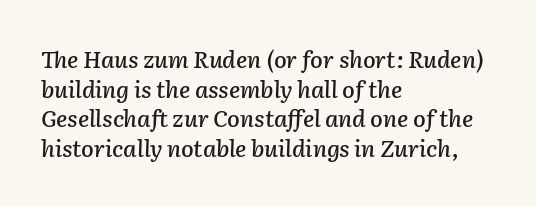
Nobody touched the tracking dial on this one. Notice how descenders clear the ascenders below comfortably — that's standard leading. Emphasis-style slanted type is in use. Every row of glyphs begins at an identical x-position on the left. The space beneath each line is pristine and unruled.
